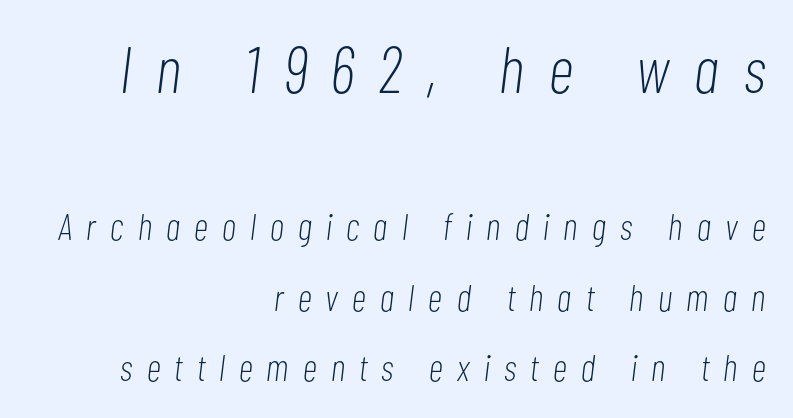
{"italic": "yes", "lean": "right", "slant_degrees": 7, "bold": "no", "weight": "light", "width": "condensed", "stroke_contrast": "low", "x_height": "medium", "monospaced": "no", "underline": "no", "align": "right", "line_spacing": "loose", "line_spacing_ratio": 1.9, "letter_spacing": "wide", "letter_spacing_em": 0.39, "larger_block": "first", "size_ratio": 1.76, "glyph_px": 65}
